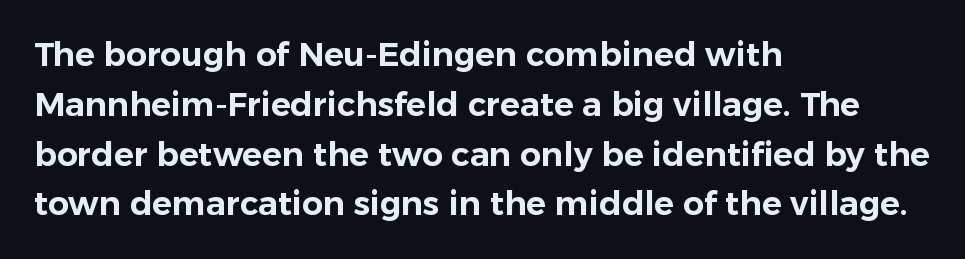
Q: Is the text italic (slanted)? A: No, it is upright.
Q: Is the typeface a serif or a sans-serif typeface? A: Sans-serif.
Q: Is the text underlined? A: No.
Q: How is the paragraph aligned? A: Left-aligned.
Q: Is the spacing between letters normal or unusually wide? A: Normal.
Q: Is the spacing between lines tight, normal or loose? A: Normal.
Q: Width (condensed, normal, or wide)? A: Normal.
Q: Stroke contrast? A: Low.
Q: x-height? A: Medium.
Q: Monospaced? A: No.
